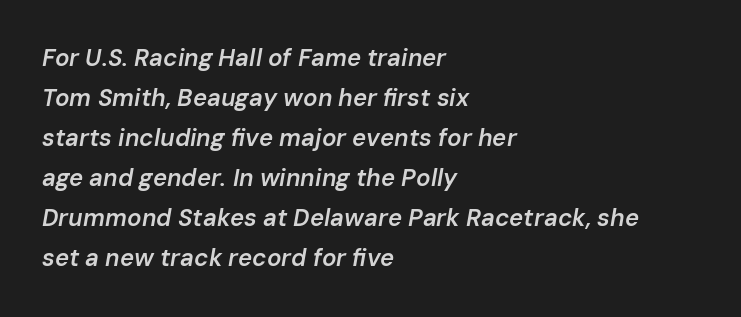
Q: Is the text bold? A: Semi-bold.
Q: Is the text italic (slanted)? A: Yes, it leans right by about 10 degrees.
Q: Is the text underlined? A: No.
Q: How is the paragraph aligned? A: Left-aligned.
Q: Is the spacing between letters normal or unusually wide? A: Normal.
Q: Is the spacing between lines tight, normal or loose? A: Normal.
